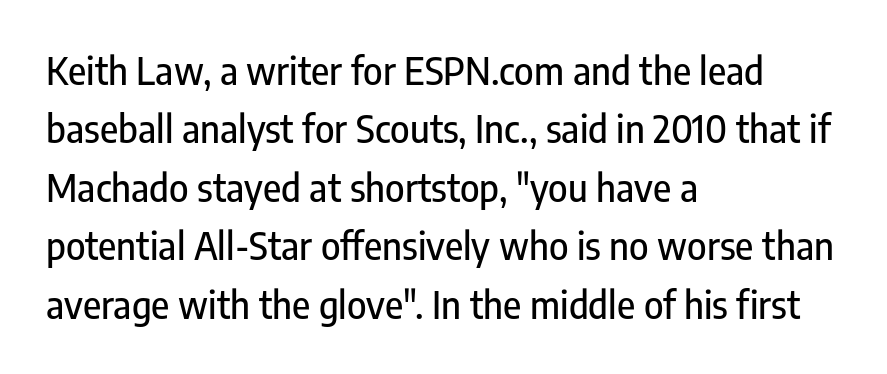
Horizontal alignment here is leftward, the default for most running prose. Each letter keeps its own natural width here, so spacing adapts to shape. Italic: no, the glyphs are upright roman. The passage shown has conventional tracking throughout. Quick note: interline space is typical. Unmarked baselines from the first word to the last.
